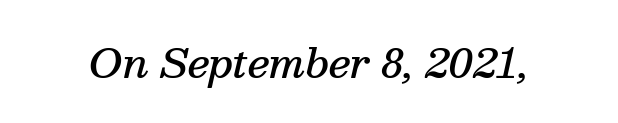
{"serif": "yes", "italic": "yes", "lean": "right", "slant_degrees": 13, "bold": "semi", "weight": "semibold", "width": "normal", "stroke_contrast": "medium", "x_height": "medium", "monospaced": "no", "underline": "no", "letter_spacing": "normal", "letter_spacing_em": 0.0, "glyph_px": 40}
